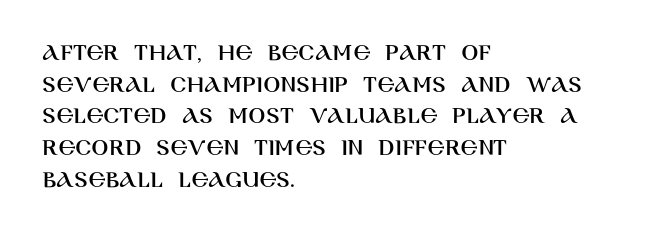
{"italic": "no", "underline": "no", "align": "left", "line_spacing": "normal", "line_spacing_ratio": 1.27, "letter_spacing": "normal", "letter_spacing_em": 0.0, "glyph_px": 25}
